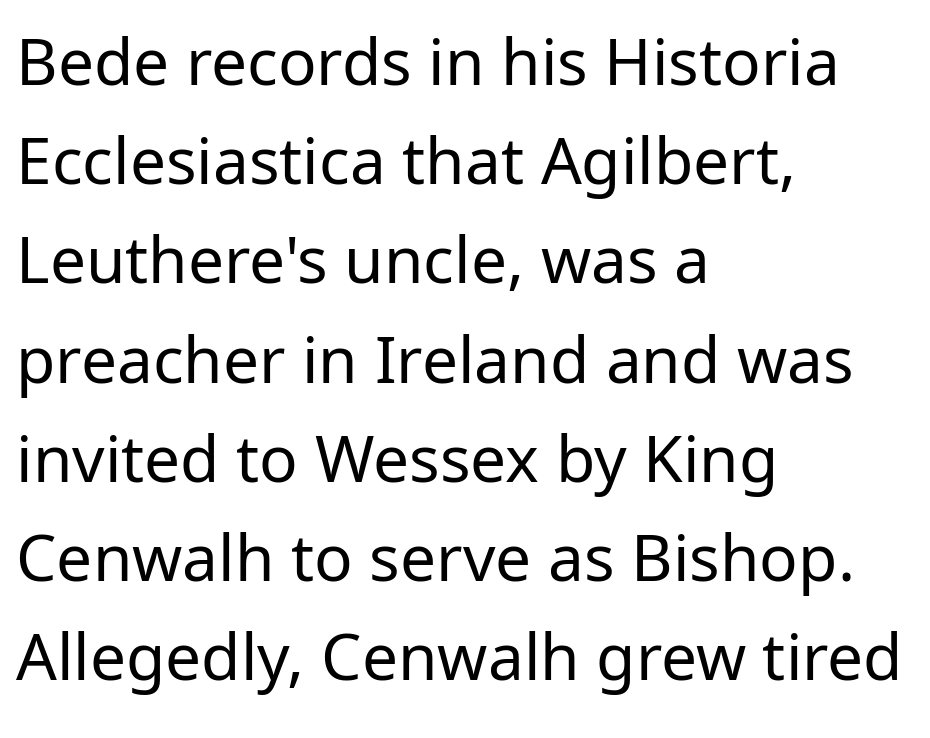
The image shows 64 px regular-weight sans-serif type, upright; set left-aligned, normal line spacing (1.55x), normal letter spacing, not underlined; low stroke contrast and a medium x-height.
